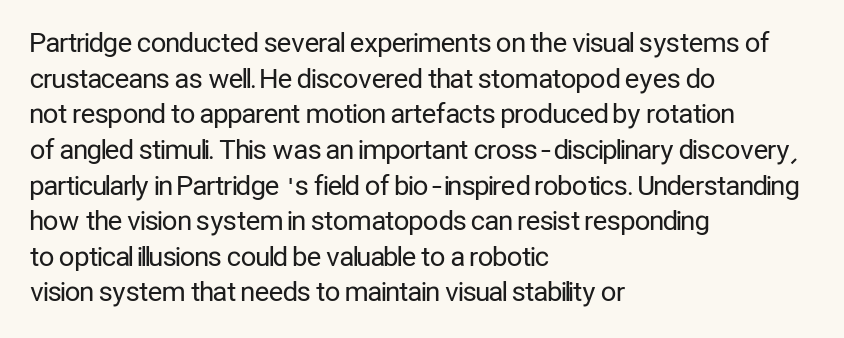
Q: Is the text bold? A: No.
Q: Is the text italic (slanted)? A: No, it is upright.
Q: Is the text underlined? A: No.
Q: How is the paragraph aligned? A: Left-aligned.
Q: Is the spacing between letters normal or unusually wide? A: Normal.
Q: Is the spacing between lines tight, normal or loose? A: Normal.
